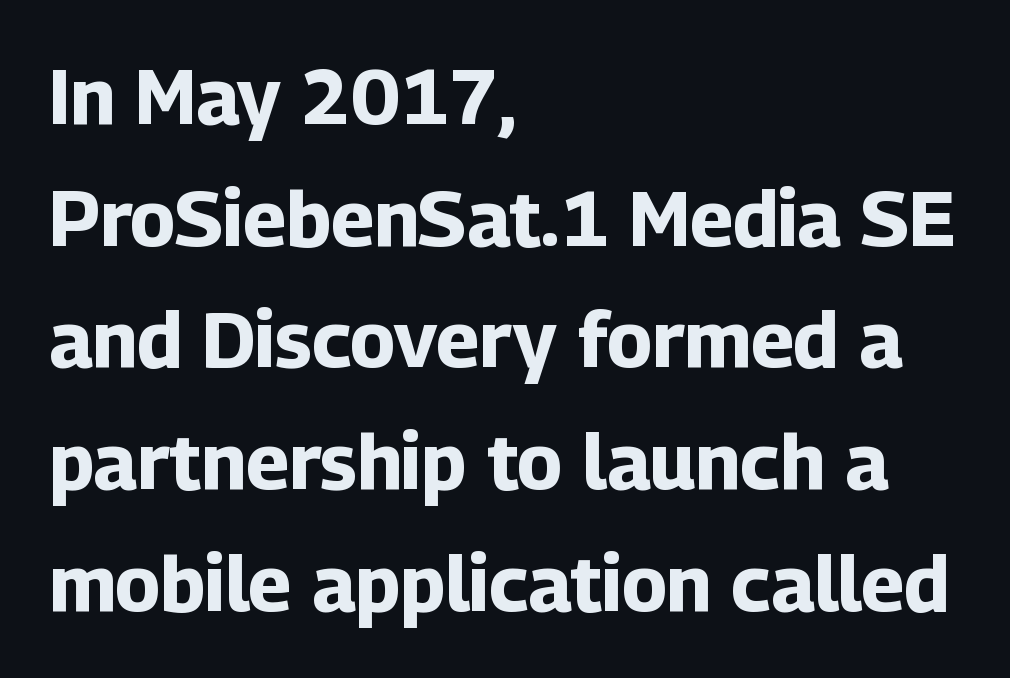
Quick note: not italic, upright. Summary of weight: heavy, a full bold. Leading: standard. This rendering uses left alignment, leaving the right contour irregular. A typesetter would call this proportional, since set widths differ per character.
